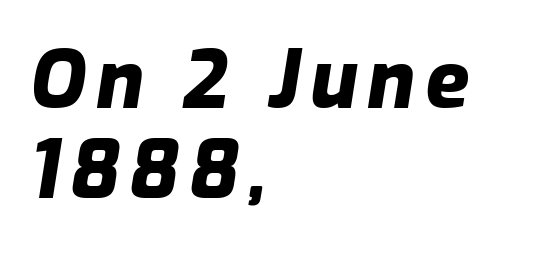
The image shows 80 px heavy type, italic (leaning right); set left-aligned, tight line spacing (1.13x), not underlined; low stroke contrast and a medium x-height.
